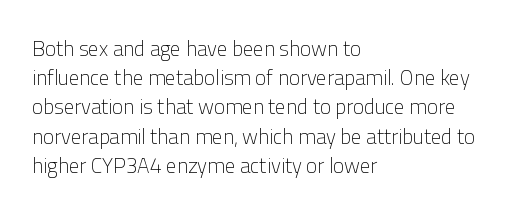
Tracking here is standard; glyphs follow each other at the usual distance. Heft: none added — not bold. These lines are set flush left with a ragged right edge. The letters stand straight up with perfectly vertical stems. Has an underline been added? It has not.
